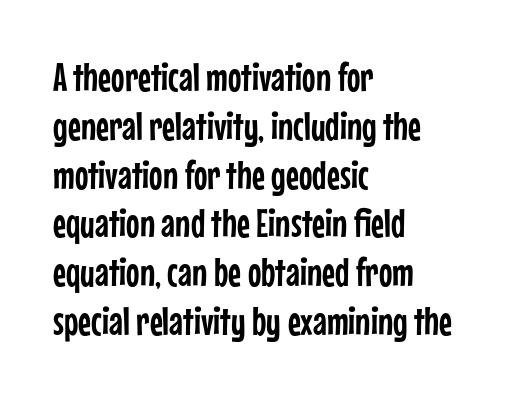
The tracking reads as untouched default to a designer's eye. Observe the absence of serifs on each vertical stroke in this sample. Does the lettering tilt? It doesn't — this is upright. This sample has the flowing, uneven cadence of proportional lettering. Check the space under the baseline: it is left empty.
